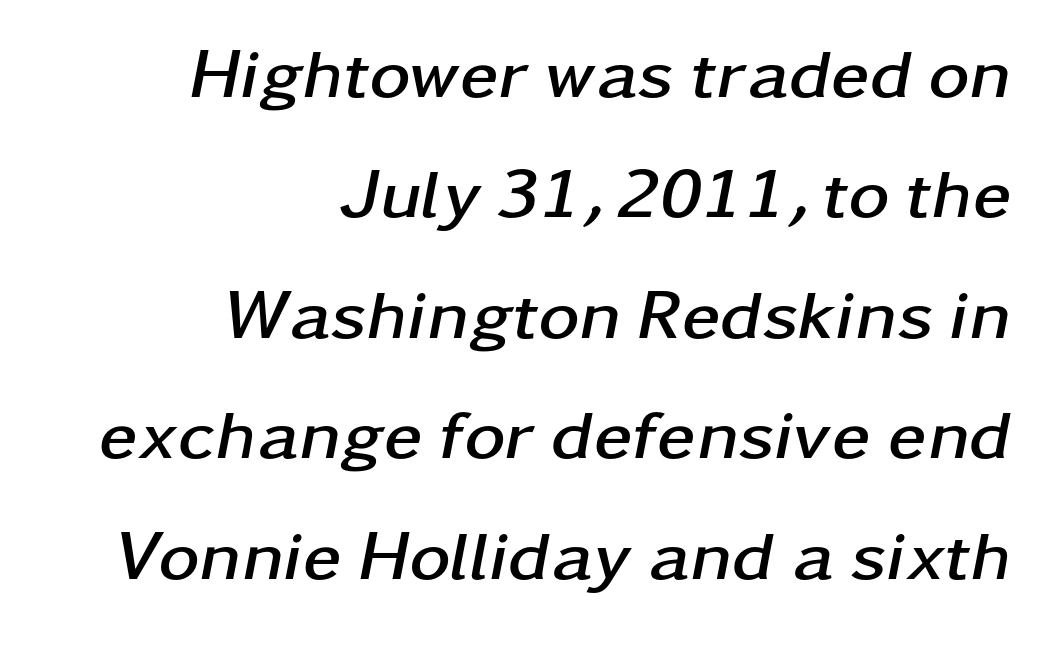
The image shows 70 px semibold, wide type, italic (leaning right); set right-aligned, line spacing 1.72x, normal letter spacing, not underlined; low stroke contrast and a medium x-height.
